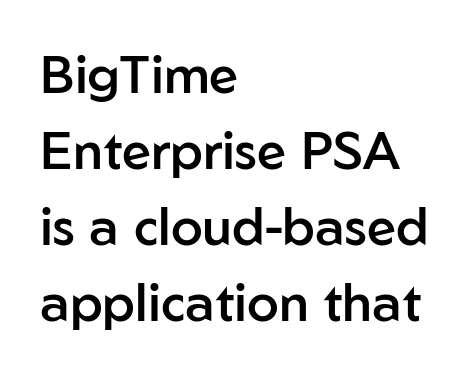
The letters advance in unequal steps, a hallmark of proportional type. Students, observe: this is what conventionally led text looks like. Posture: vertical. The text block is weighted toward the left margin, trailing off unevenly rightward.
